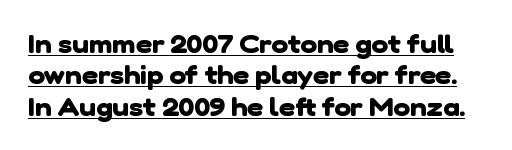
{"bold": "yes", "underline": "yes", "line_spacing": "normal", "line_spacing_ratio": 1.26, "letter_spacing": "normal", "letter_spacing_em": 0.0, "glyph_px": 25}
